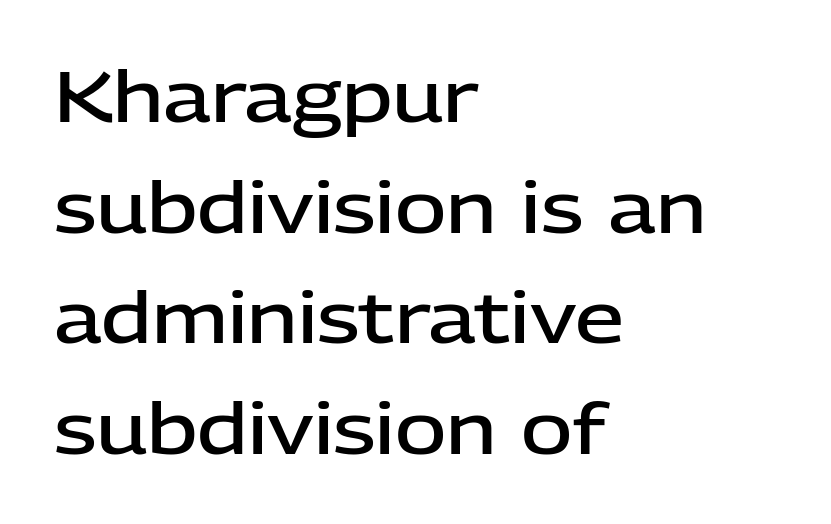
Q: Is the text bold? A: Semi-bold.
Q: Is the text italic (slanted)? A: No, it is upright.
Q: Is the typeface a serif or a sans-serif typeface? A: Sans-serif.
Q: Is the text underlined? A: No.
Q: How is the paragraph aligned? A: Left-aligned.
Q: Is the spacing between letters normal or unusually wide? A: Normal.
Q: Is the spacing between lines tight, normal or loose? A: Normal.
Q: Width (condensed, normal, or wide)? A: Normal.
Q: Stroke contrast? A: Low.
Q: x-height? A: Medium.
Q: Monospaced? A: No.
